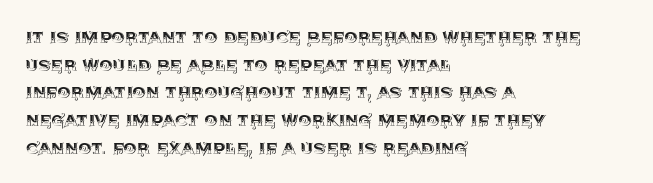
{"italic": "no", "underline": "no", "align": "left", "line_spacing": "normal", "line_spacing_ratio": 1.32, "letter_spacing": "normal", "letter_spacing_em": 0.0, "glyph_px": 21}
